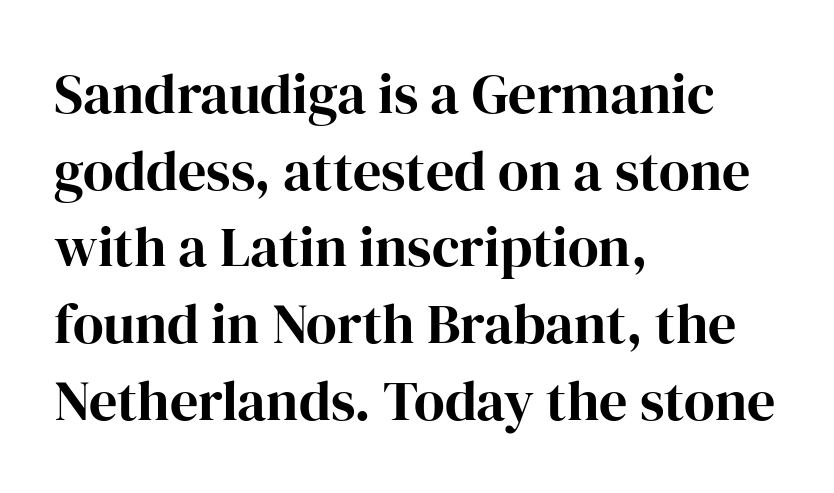
{"serif": "yes", "italic": "no", "width": "normal", "stroke_contrast": "high", "x_height": "medium", "monospaced": "no", "underline": "no", "align": "left", "line_spacing": "normal", "line_spacing_ratio": 1.37, "letter_spacing": "normal", "letter_spacing_em": 0.0, "glyph_px": 56}
